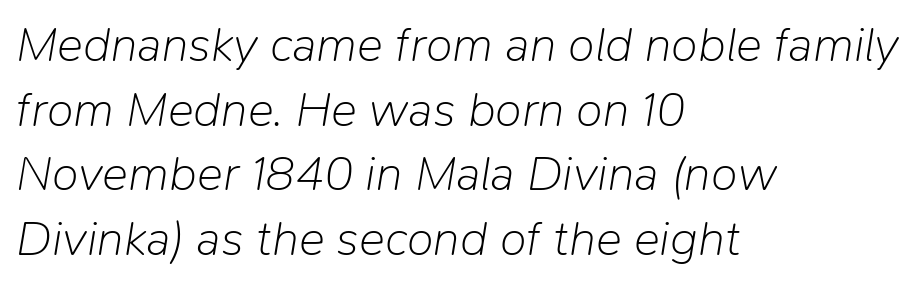
Q: Is the text bold? A: No.
Q: Is the text italic (slanted)? A: Yes, it leans right by about 9 degrees.
Q: Is the text underlined? A: No.
Q: How is the paragraph aligned? A: Left-aligned.
Q: Is the spacing between letters normal or unusually wide? A: Normal.
Q: Is the spacing between lines tight, normal or loose? A: Normal.
Q: Width (condensed, normal, or wide)? A: Normal.
Q: Stroke contrast? A: Low.
Q: x-height? A: Medium.
Q: Monospaced? A: No.
